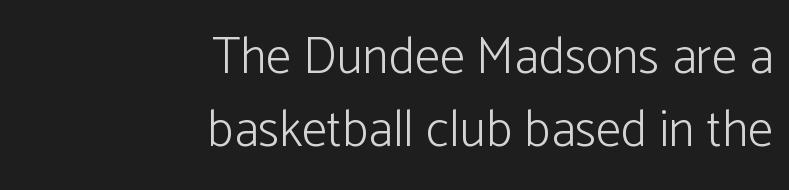
Q: Is the text bold? A: No.
Q: Is the text italic (slanted)? A: No, it is upright.
Q: Is the typeface a serif or a sans-serif typeface? A: Sans-serif.
Q: Is the text underlined? A: No.
Q: How is the paragraph aligned? A: Right-aligned.
Q: Is the spacing between letters normal or unusually wide? A: Normal.
Q: Is the spacing between lines tight, normal or loose? A: Normal.
Q: Width (condensed, normal, or wide)? A: Normal.
Q: Stroke contrast? A: Low.
Q: x-height? A: Medium.
Q: Monospaced? A: No.
